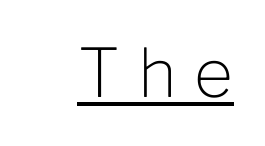
{"serif": "no", "italic": "no", "bold": "no", "weight": "light", "width": "normal", "stroke_contrast": "low", "x_height": "medium", "monospaced": "no", "underline": "yes", "letter_spacing": "wide", "letter_spacing_em": 0.27, "glyph_px": 67}
